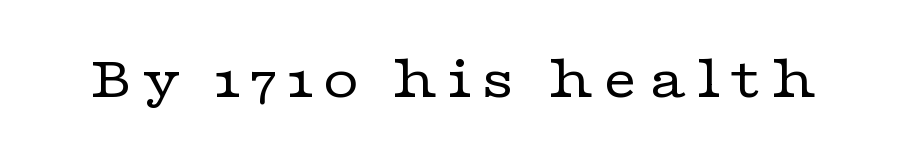
Does the type have serifs? Yes, each stem ends in a small foot. This reads as an unemphasized weight, regular at the heaviest. Unmarked baselines from the first word to the last. Proportional: the letters do not fall into vertical columns.
